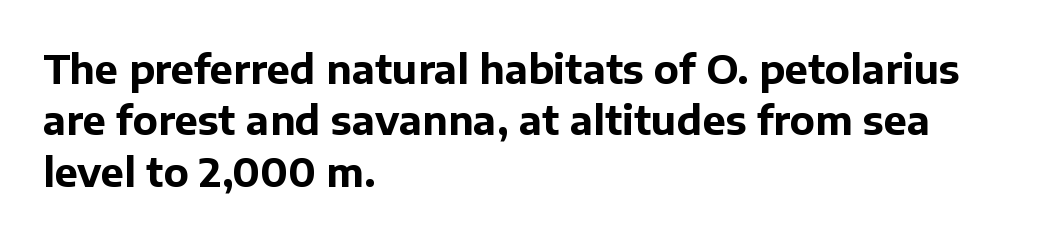
Q: Is the text bold? A: Yes.
Q: Is the text italic (slanted)? A: No, it is upright.
Q: Is the typeface a serif or a sans-serif typeface? A: Sans-serif.
Q: Is the text underlined? A: No.
Q: How is the paragraph aligned? A: Left-aligned.
Q: Is the spacing between letters normal or unusually wide? A: Normal.
Q: Is the spacing between lines tight, normal or loose? A: Normal.
Q: Width (condensed, normal, or wide)? A: Normal.
Q: Stroke contrast? A: Low.
Q: x-height? A: Medium.
Q: Monospaced? A: No.
